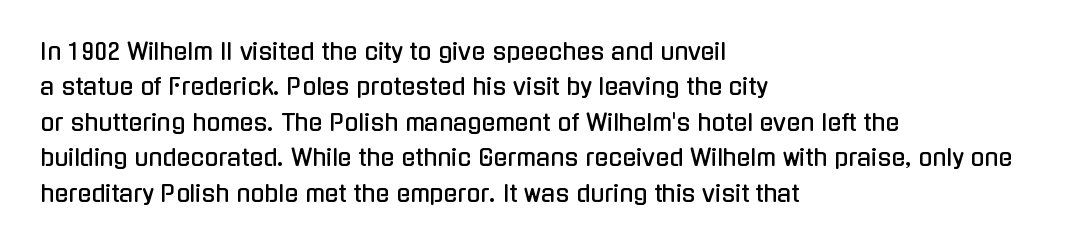
The image shows 23 px text type, upright; set left-aligned, normal line spacing (1.54x), normal letter spacing, not underlined.
